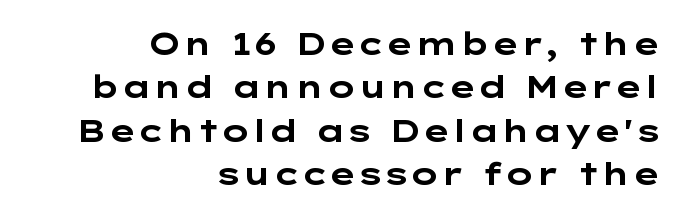
Q: Is the text bold? A: Yes.
Q: Is the text italic (slanted)? A: No, it is upright.
Q: Is the typeface a serif or a sans-serif typeface? A: Sans-serif.
Q: Is the text underlined? A: No.
Q: How is the paragraph aligned? A: Right-aligned.
Q: Is the spacing between letters normal or unusually wide? A: Normal.
Q: Is the spacing between lines tight, normal or loose? A: Normal.
Q: Width (condensed, normal, or wide)? A: Wide.
Q: Stroke contrast? A: Low.
Q: x-height? A: Medium.
